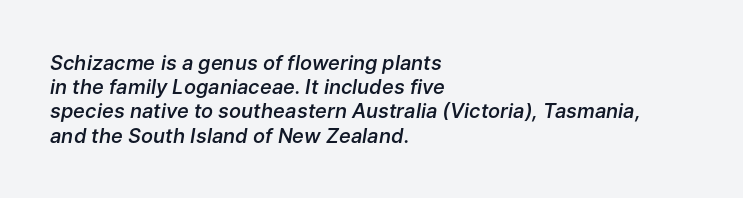
The rendering applies a slant to the glyphs. If you drew a ruler down the left edge, every line would touch it. A bare baseline throughout the passage. I'd describe the lettering as semibold — firm but not a full bold. Honestly, the letter spacing is just normal — you wouldn't notice it.
